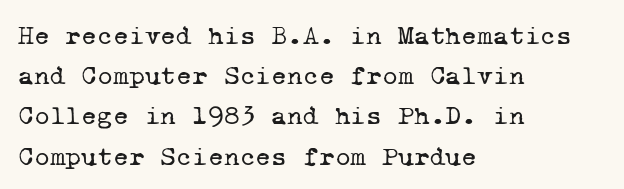
Q: Is the text bold? A: No.
Q: Is the text underlined? A: No.
Q: How is the paragraph aligned? A: Left-aligned.
Q: Is the spacing between letters normal or unusually wide? A: Normal.
Q: Is the spacing between lines tight, normal or loose? A: Normal.
